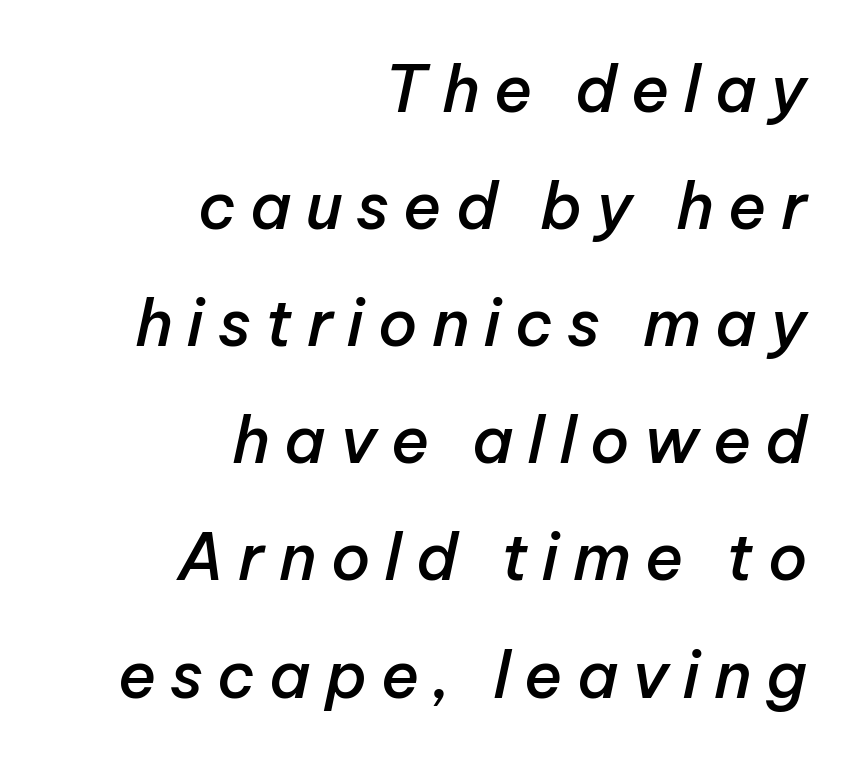
Q: Is the text bold? A: Semi-bold.
Q: Is the text italic (slanted)? A: Yes, it leans right by about 12 degrees.
Q: Is the text underlined? A: No.
Q: How is the paragraph aligned? A: Right-aligned.
Q: Is the spacing between letters normal or unusually wide? A: Unusually wide.
Q: Width (condensed, normal, or wide)? A: Normal.
Q: Stroke contrast? A: Low.
Q: x-height? A: Medium.
Q: Monospaced? A: No.
